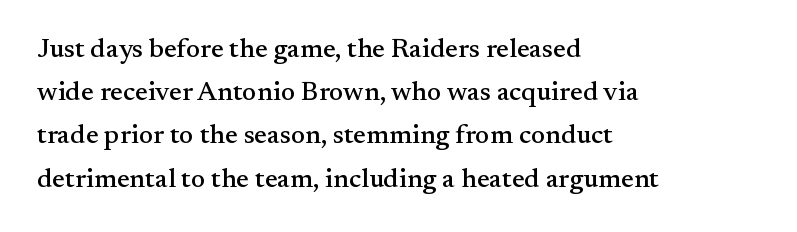
Anything drawn beneath the words? Only blank space. In terms of letterspacing, this is plain default setting. No italicization has been applied; the sample stays upright. The block of text has a typical density, with ordinary space between rows. Horizontal alignment here is leftward, the default for most running prose.
